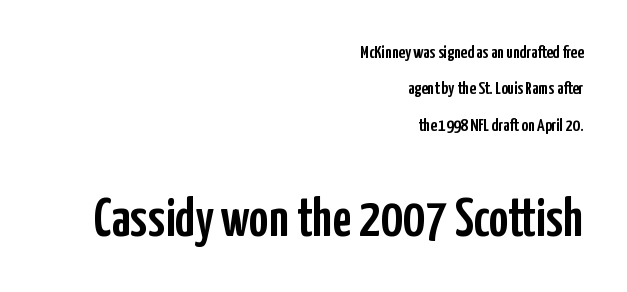
Leading is clearly above the norm, producing a sparse column. This sample has the flowing, uneven cadence of proportional lettering. What stands out about the letter spacing? Nothing — it is the standard amount. Nobody drew a line under any word here. The text block is weighted toward the right margin, trailing off unevenly leftward.
